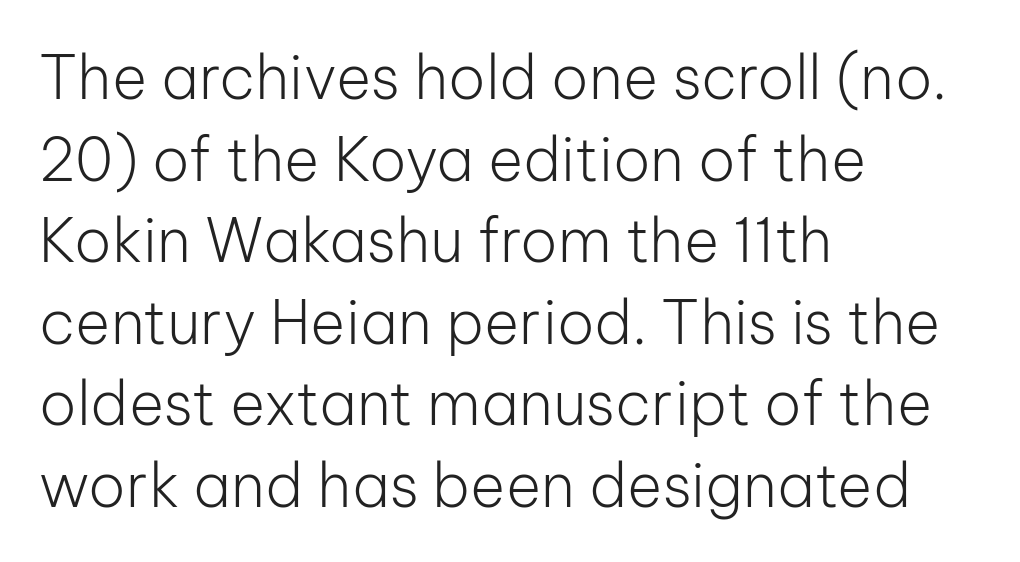
The image shows 60 px light sans-serif type, upright; set left-aligned, normal line spacing (1.36x), normal letter spacing, not underlined; low stroke contrast and a medium x-height.
